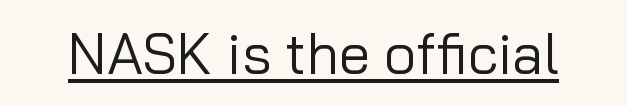
The image shows 56 px regular-weight sans-serif type, upright; set normal letter spacing, underlined; low stroke contrast and a medium x-height.
